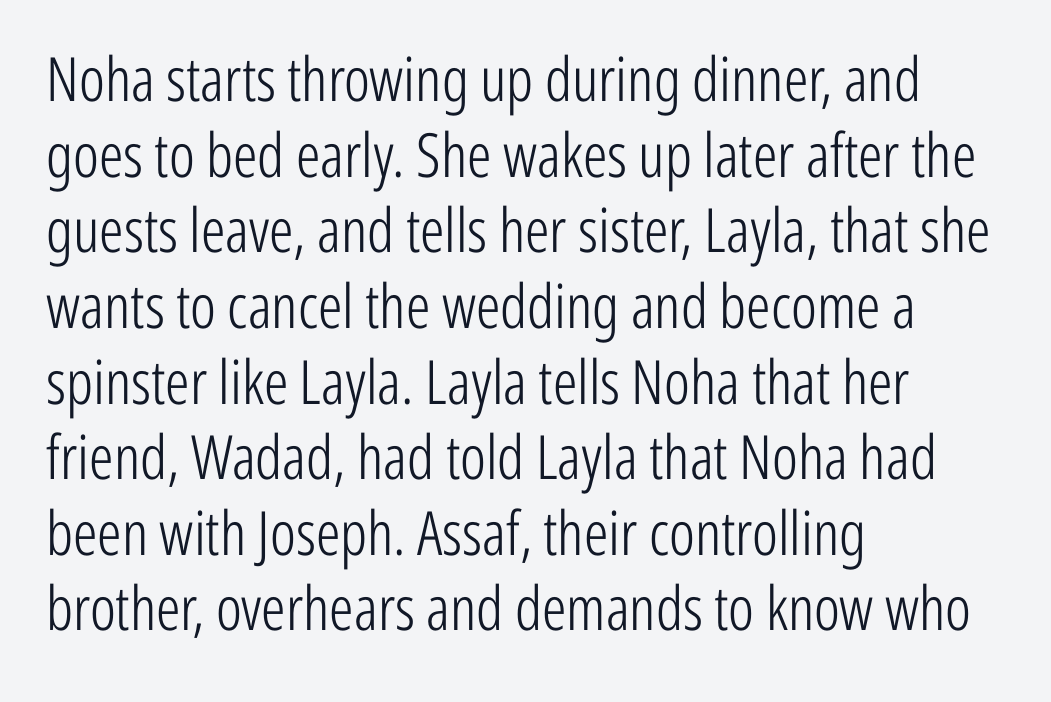
The image shows 61 px light, condensed sans-serif type, upright; set left-aligned, line spacing 1.24x, normal letter spacing, not underlined; low stroke contrast and a medium x-height.
